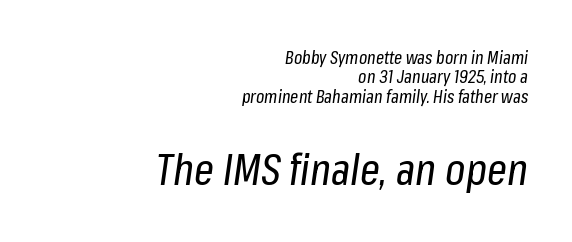
{"italic": "yes", "lean": "right", "slant_degrees": 8, "bold": "no", "weight": "regular", "width": "condensed", "stroke_contrast": "low", "x_height": "medium", "monospaced": "no", "underline": "no", "align": "right", "line_spacing": "tight", "line_spacing_ratio": 1.07, "letter_spacing": "normal", "letter_spacing_em": 0.0, "larger_block": "second", "size_ratio": 2.44, "glyph_px": 44}
